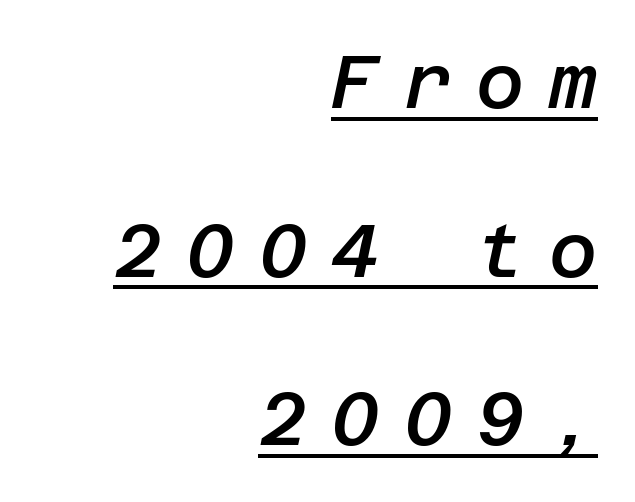
Q: Is the text bold? A: Semi-bold.
Q: Is the text italic (slanted)? A: Yes, it leans right by about 12 degrees.
Q: Is the text underlined? A: Yes.
Q: How is the paragraph aligned? A: Right-aligned.
Q: Is the spacing between letters normal or unusually wide? A: Unusually wide.
Q: Is the spacing between lines tight, normal or loose? A: Loose.
Q: Width (condensed, normal, or wide)? A: Normal.
Q: Stroke contrast? A: Low.
Q: x-height? A: Large.
